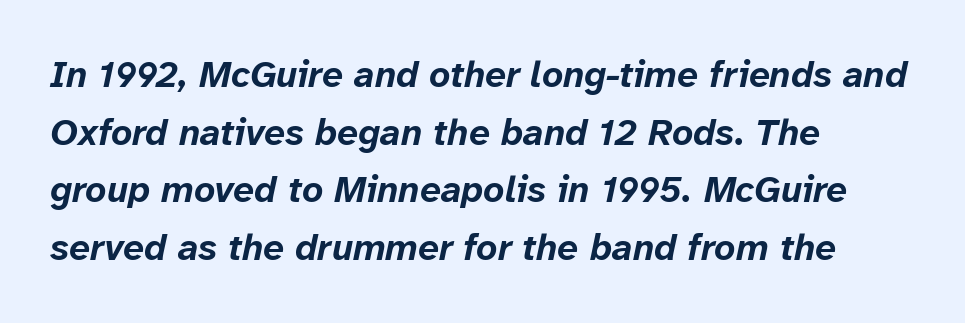
This is heavy type, rendered in bold. You can tell it's italic because the verticals aren't actually vertical. Summary of vertical rhythm: regular, with standard interline spacing. Is this a fixed-width face? No — the glyphs have proportional, varying widths.
